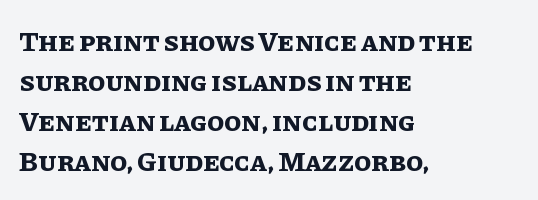
The image shows 28 px bold type, upright; set left-aligned, normal line spacing (1.43x), normal letter spacing, not underlined; low stroke contrast and a large x-height.
